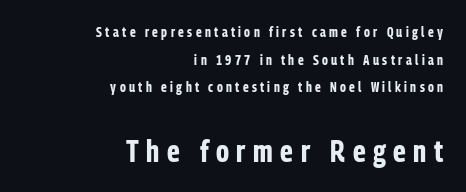
The image shows 31 px bold, condensed sans-serif type, upright; set right-aligned, loose line spacing (1.97x), unusually wide letter spacing (+0.24 em), not underlined; the second (bottom) block is 2.21x larger; low stroke contrast and a medium x-height.
